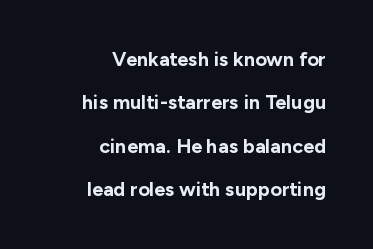
{"italic": "no", "bold": "yes", "underline": "no", "align": "right", "line_spacing": "loose", "line_spacing_ratio": 2.17, "letter_spacing": "normal", "letter_spacing_em": 0.0, "glyph_px": 20}
